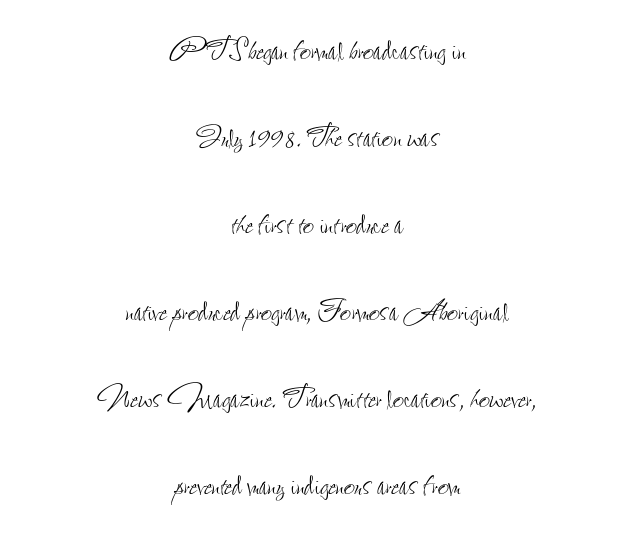
The weight would be labelled regular, book, light, or lighter still. The strip under each line holds only bare page. Think of a printed novel: that variable character pitch is what you see here.
